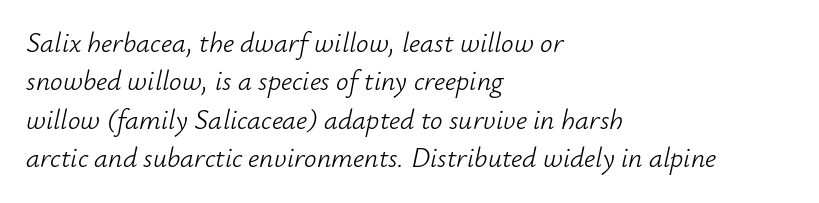
The image shows 28 px light type, italic (leaning right); set left-aligned, normal line spacing (1.37x), normal letter spacing, not underlined; low stroke contrast and a small x-height.
